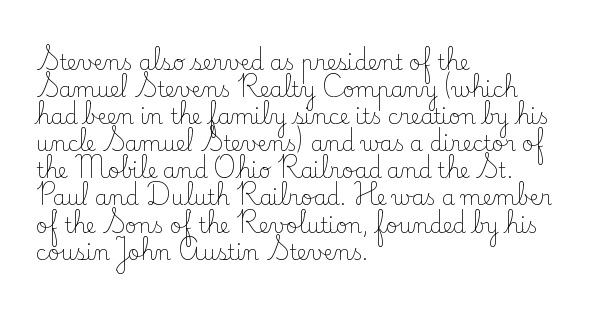
Q: Is the text bold? A: No.
Q: Is the text italic (slanted)? A: No, it is upright.
Q: Is the text underlined? A: No.
Q: How is the paragraph aligned? A: Left-aligned.
Q: Is the spacing between letters normal or unusually wide? A: Normal.
Q: Is the spacing between lines tight, normal or loose? A: Normal.
